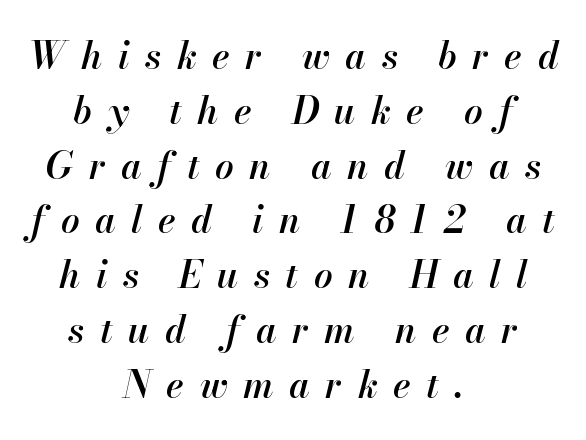
{"italic": "yes", "lean": "right", "slant_degrees": 13, "bold": "semi", "weight": "semibold", "width": "normal", "stroke_contrast": "high", "x_height": "small", "monospaced": "no", "underline": "no", "align": "center", "line_spacing": "normal", "line_spacing_ratio": 1.48, "letter_spacing": "wide", "letter_spacing_em": 0.42, "glyph_px": 37}
